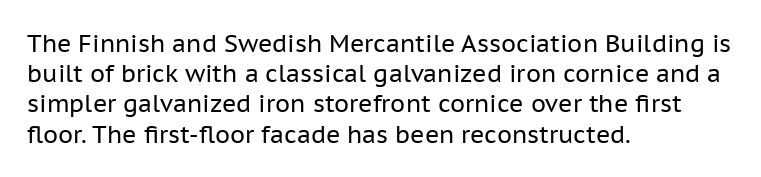
{"italic": "no", "bold": "no", "underline": "no", "align": "left", "line_spacing": "normal", "line_spacing_ratio": 1.26, "letter_spacing": "normal", "letter_spacing_em": 0.0, "glyph_px": 24}
